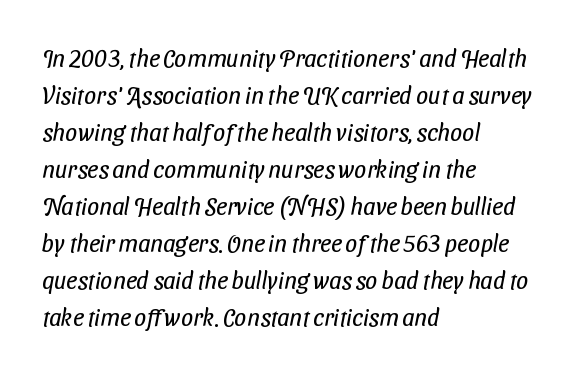
{"bold": "no", "underline": "no", "align": "left", "line_spacing": "normal", "line_spacing_ratio": 1.54, "letter_spacing": "normal", "letter_spacing_em": 0.0, "glyph_px": 24}
